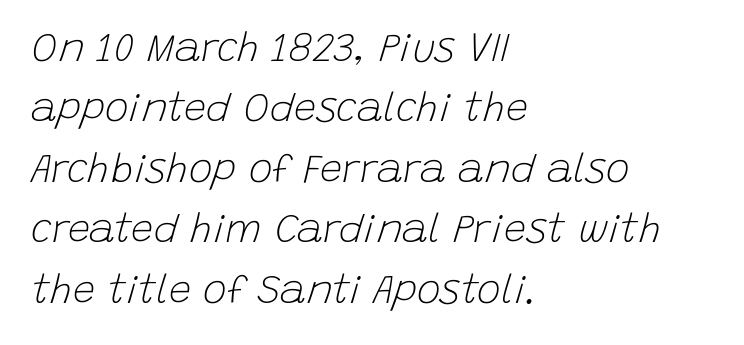
Q: Is the text bold? A: No.
Q: Is the text italic (slanted)? A: Yes, it leans right by about 15 degrees.
Q: Is the text underlined? A: No.
Q: How is the paragraph aligned? A: Left-aligned.
Q: Is the spacing between letters normal or unusually wide? A: Normal.
Q: Is the spacing between lines tight, normal or loose? A: Normal.
Q: Width (condensed, normal, or wide)? A: Normal.
Q: Stroke contrast? A: Low.
Q: x-height? A: Large.
Q: Monospaced? A: No.
